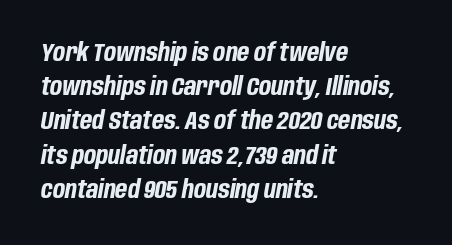
One glance says typical: line gaps are just what's usual. In CSS terms this would be text-align: left. What stands out about the letter spacing? Nothing — it is the standard amount. Underlining? Definitely not there. Tall strokes in this sample are angled rather than plumb. Is the type bold? Yes — the strokes are clearly thick and heavy.
